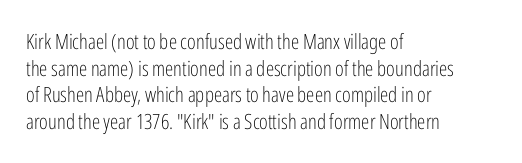
{"italic": "no", "bold": "no", "underline": "no", "align": "left", "line_spacing": "normal", "line_spacing_ratio": 1.27, "letter_spacing": "normal", "letter_spacing_em": 0.0, "glyph_px": 21}
